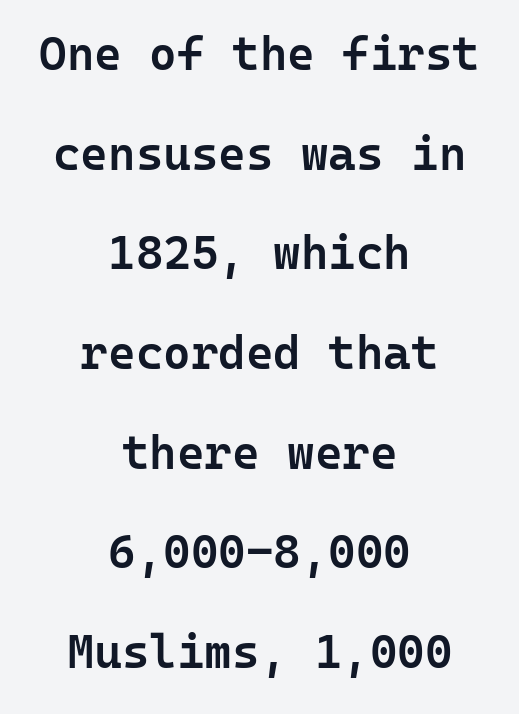
The image shows 47 px semibold sans-serif type, upright, monospaced; set centered, loose line spacing (2.12x), normal letter spacing, not underlined; low stroke contrast and a medium x-height.
